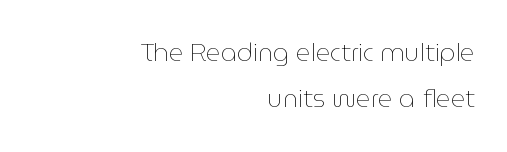
Is the type heavy? It reads as light-to-regular instead. Glance below the letters and you will spot only blank space. Line endings align vertically; line beginnings do not. Style check: upright. Here the glyphs are tracked normally, forming tight word shapes.
